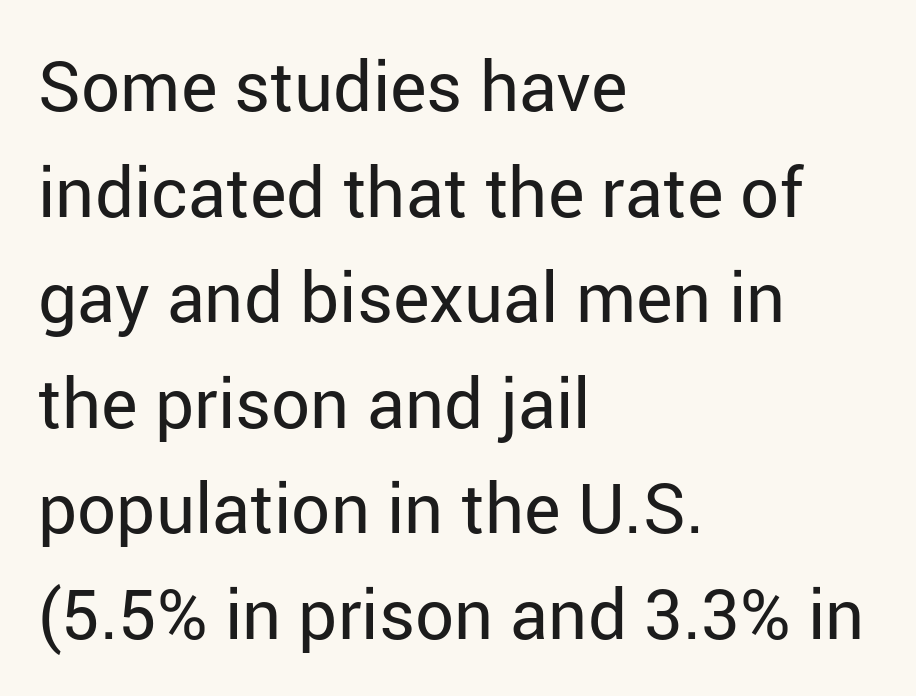
Q: Is the text bold? A: No.
Q: Is the text italic (slanted)? A: No, it is upright.
Q: Is the typeface a serif or a sans-serif typeface? A: Sans-serif.
Q: Is the text underlined? A: No.
Q: How is the paragraph aligned? A: Left-aligned.
Q: Is the spacing between letters normal or unusually wide? A: Normal.
Q: Is the spacing between lines tight, normal or loose? A: Normal.
Q: Width (condensed, normal, or wide)? A: Normal.
Q: Stroke contrast? A: Low.
Q: x-height? A: Medium.
Q: Monospaced? A: No.
